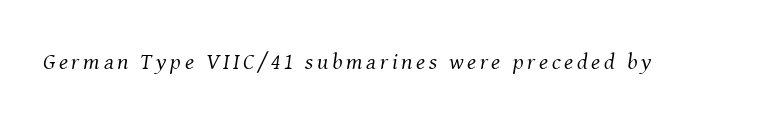
Nothing heavy about these letters — not bold at all. Yep, that's italic — everything's leaning. Descender tails drop into unmarked territory.
